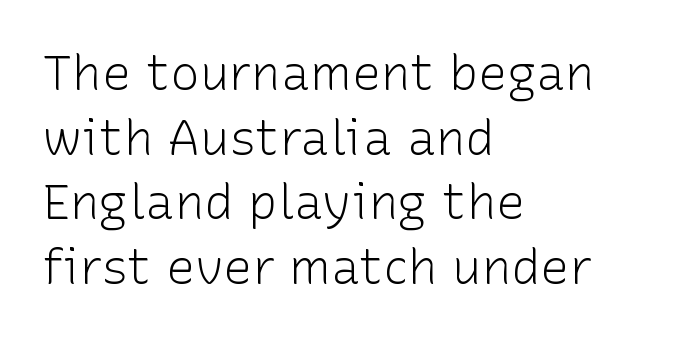
The image shows 49 px light sans-serif type, upright; set left-aligned, normal line spacing (1.32x), normal letter spacing, not underlined; low stroke contrast and a medium x-height.
